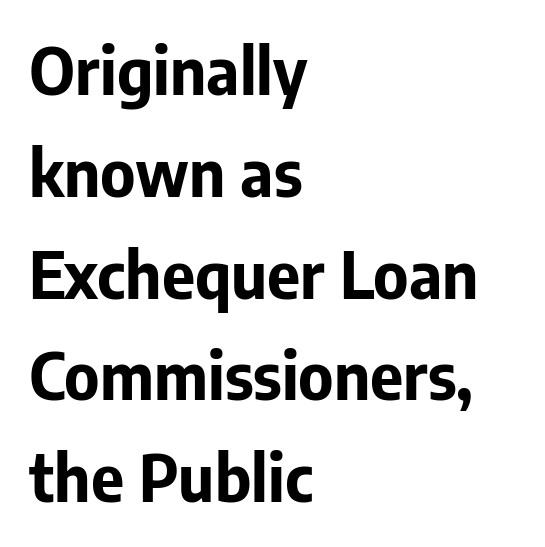
{"serif": "no", "italic": "no", "bold": "yes", "weight": "bold", "width": "normal", "stroke_contrast": "low", "x_height": "medium", "monospaced": "no", "underline": "no", "align": "left", "line_spacing": "normal", "line_spacing_ratio": 1.59, "letter_spacing": "normal", "letter_spacing_em": 0.0, "glyph_px": 64}
